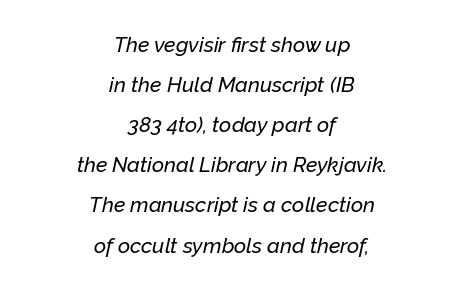
{"italic": "yes", "lean": "right", "slant_degrees": 12, "underline": "no", "align": "center", "line_spacing": "loose", "line_spacing_ratio": 1.91, "letter_spacing": "normal", "letter_spacing_em": 0.0, "glyph_px": 21}
